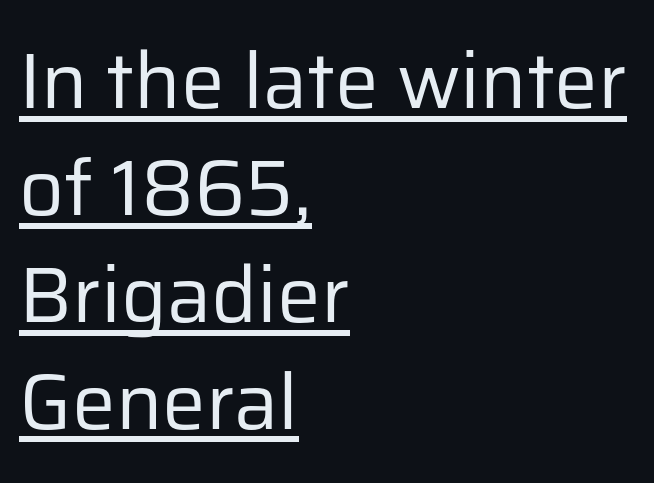
Q: Is the text bold? A: No.
Q: Is the text italic (slanted)? A: No, it is upright.
Q: Is the typeface a serif or a sans-serif typeface? A: Sans-serif.
Q: Is the text underlined? A: Yes.
Q: How is the paragraph aligned? A: Left-aligned.
Q: Is the spacing between letters normal or unusually wide? A: Normal.
Q: Is the spacing between lines tight, normal or loose? A: Normal.
Q: Width (condensed, normal, or wide)? A: Normal.
Q: Stroke contrast? A: Low.
Q: x-height? A: Medium.
Q: Monospaced? A: No.
